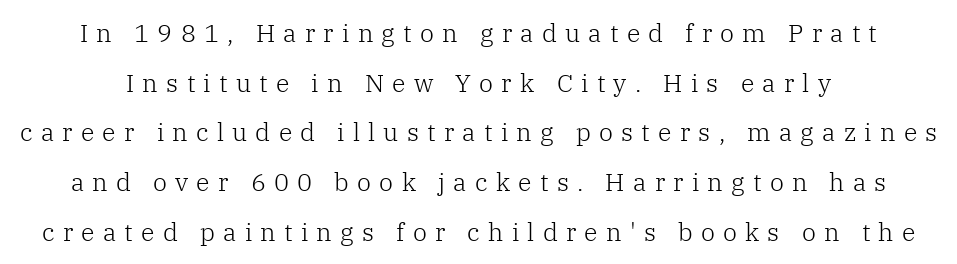
{"italic": "no", "bold": "no", "underline": "no", "line_spacing": "loose", "line_spacing_ratio": 1.99, "letter_spacing": "wide", "letter_spacing_em": 0.33, "glyph_px": 25}
